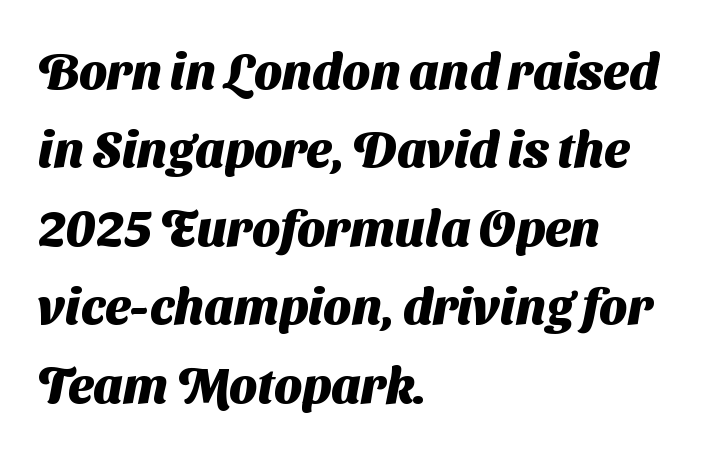
Q: Is the text bold? A: Yes.
Q: Is the typeface a serif or a sans-serif typeface? A: Sans-serif.
Q: Is the text underlined? A: No.
Q: How is the paragraph aligned? A: Left-aligned.
Q: Is the spacing between letters normal or unusually wide? A: Normal.
Q: Is the spacing between lines tight, normal or loose? A: Normal.
Q: Width (condensed, normal, or wide)? A: Normal.
Q: Stroke contrast? A: Medium.
Q: x-height? A: Medium.
Q: Monospaced? A: No.
